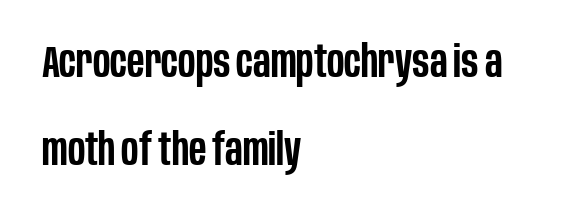
{"serif": "no", "italic": "no", "bold": "semi", "weight": "semibold", "width": "condensed", "stroke_contrast": "low", "x_height": "large", "monospaced": "no", "underline": "no", "align": "left", "line_spacing": "loose", "line_spacing_ratio": 2.0, "letter_spacing": "normal", "letter_spacing_em": 0.0, "glyph_px": 44}
